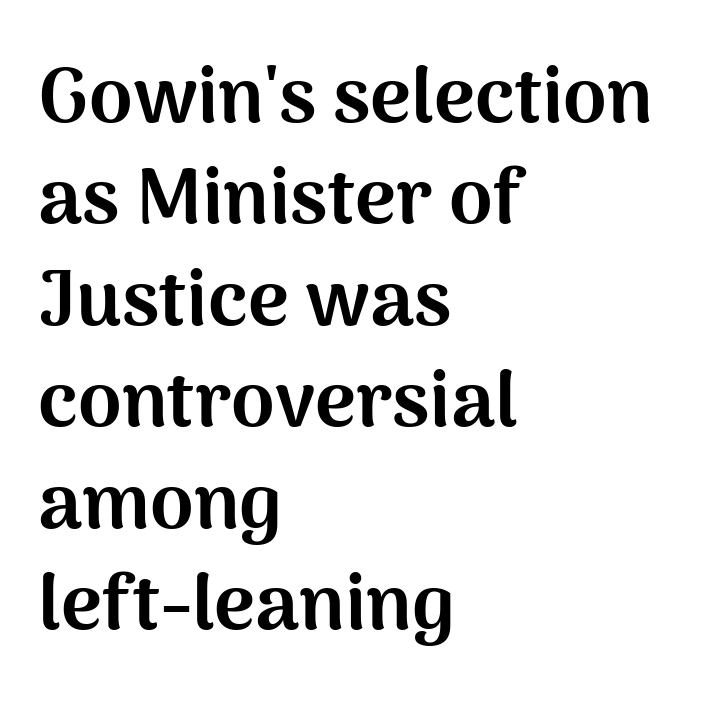
Q: Is the text bold? A: Yes.
Q: Is the text italic (slanted)? A: No, it is upright.
Q: Is the typeface a serif or a sans-serif typeface? A: Sans-serif.
Q: Is the text underlined? A: No.
Q: How is the paragraph aligned? A: Left-aligned.
Q: Is the spacing between letters normal or unusually wide? A: Normal.
Q: Is the spacing between lines tight, normal or loose? A: Normal.
Q: Width (condensed, normal, or wide)? A: Normal.
Q: Stroke contrast? A: Medium.
Q: x-height? A: Medium.
Q: Monospaced? A: No.
